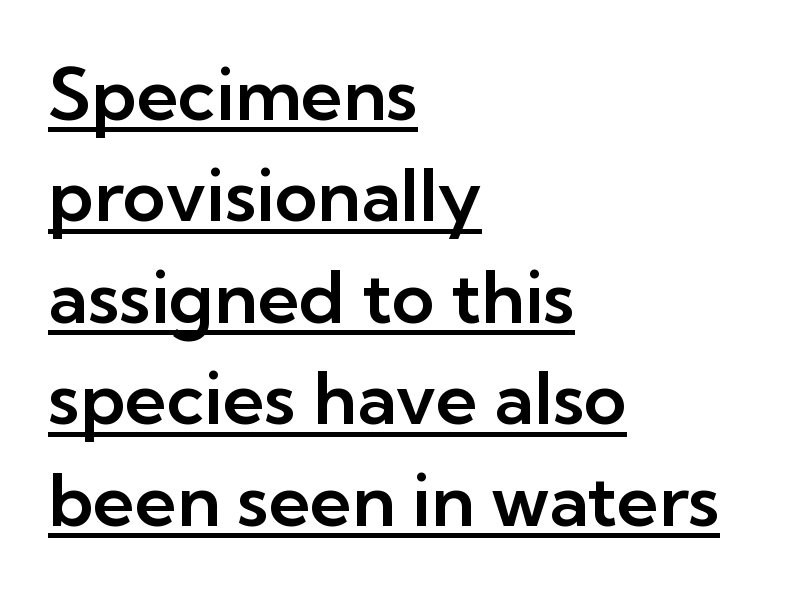
Q: Is the text italic (slanted)? A: No, it is upright.
Q: Is the typeface a serif or a sans-serif typeface? A: Sans-serif.
Q: Is the text underlined? A: Yes.
Q: How is the paragraph aligned? A: Left-aligned.
Q: Is the spacing between letters normal or unusually wide? A: Normal.
Q: Is the spacing between lines tight, normal or loose? A: Normal.
Q: Width (condensed, normal, or wide)? A: Normal.
Q: Stroke contrast? A: Low.
Q: x-height? A: Medium.
Q: Monospaced? A: No.
